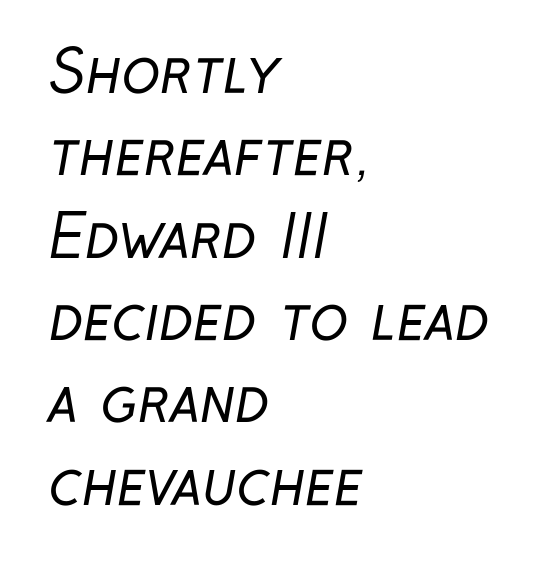
Q: Is the text bold? A: No.
Q: Is the typeface a serif or a sans-serif typeface? A: Sans-serif.
Q: Is the text underlined? A: No.
Q: How is the paragraph aligned? A: Left-aligned.
Q: Is the spacing between letters normal or unusually wide? A: Normal.
Q: Is the spacing between lines tight, normal or loose? A: Normal.
Q: Width (condensed, normal, or wide)? A: Condensed.
Q: Stroke contrast? A: Low.
Q: x-height? A: Medium.
Q: Monospaced? A: No.
